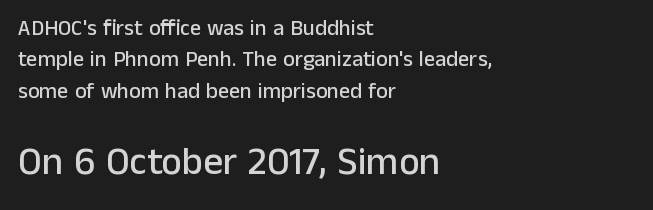
Q: Is the text italic (slanted)? A: No, it is upright.
Q: Is the typeface a serif or a sans-serif typeface? A: Sans-serif.
Q: Is the text underlined? A: No.
Q: How is the paragraph aligned? A: Left-aligned.
Q: Is the spacing between letters normal or unusually wide? A: Normal.
Q: Is the spacing between lines tight, normal or loose? A: Normal.
Q: Which block of text is set in a larger size, the first (top) or the second (bottom)? A: The second (bottom) one.
Q: Width (condensed, normal, or wide)? A: Normal.
Q: Stroke contrast? A: Low.
Q: x-height? A: Medium.
Q: Monospaced? A: No.
